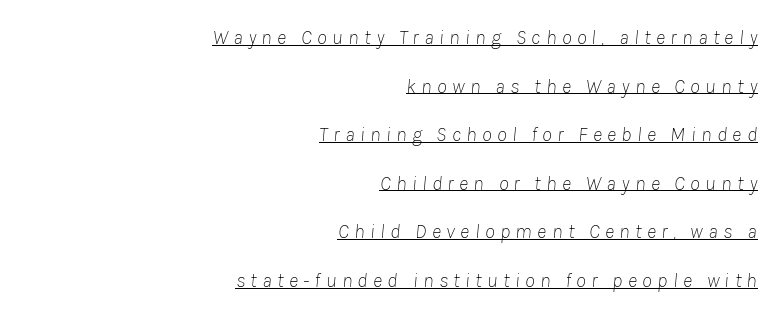
Q: Is the text bold? A: No.
Q: Is the text italic (slanted)? A: Yes, it leans right by about 8 degrees.
Q: Is the text underlined? A: Yes.
Q: How is the paragraph aligned? A: Right-aligned.
Q: Is the spacing between letters normal or unusually wide? A: Unusually wide.
Q: Is the spacing between lines tight, normal or loose? A: Loose.
